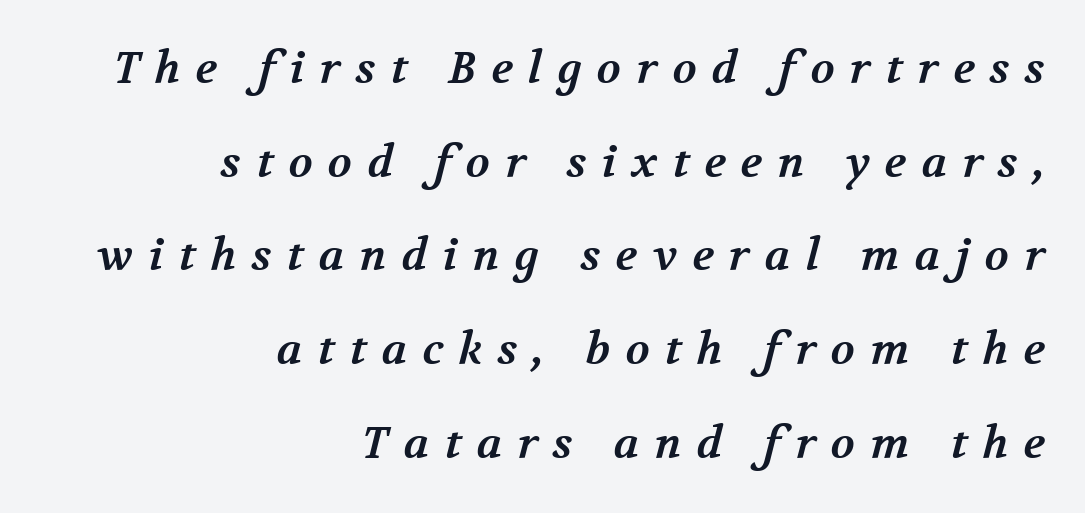
The image shows 44 px bold serif type; set right-aligned, loose line spacing (2.13x), unusually wide letter spacing (+0.35 em), not underlined; medium stroke contrast and a medium x-height.
